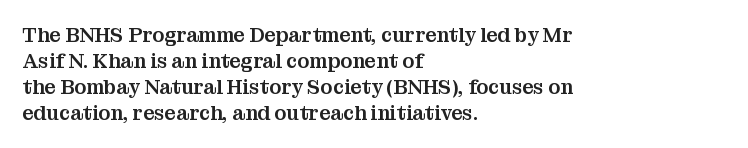
Q: Is the text italic (slanted)? A: No, it is upright.
Q: Is the text underlined? A: No.
Q: How is the paragraph aligned? A: Left-aligned.
Q: Is the spacing between letters normal or unusually wide? A: Normal.
Q: Is the spacing between lines tight, normal or loose? A: Normal.
